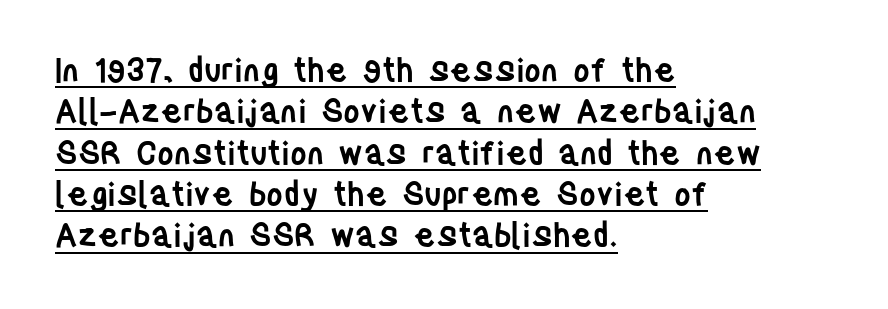
The image shows 32 px semibold, condensed sans-serif type, upright; set left-aligned, normal line spacing (1.29x), normal letter spacing, underlined; low stroke contrast and a large x-height.
